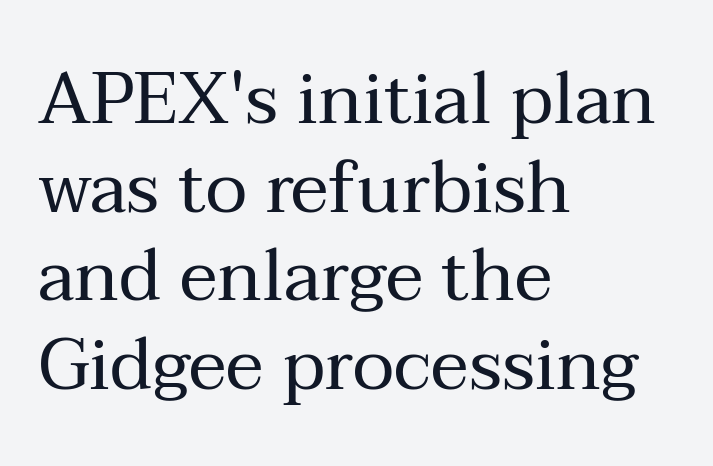
{"serif": "yes", "italic": "no", "bold": "no", "weight": "regular", "width": "normal", "stroke_contrast": "medium", "x_height": "medium", "monospaced": "no", "underline": "no", "align": "left", "line_spacing_ratio": 1.23, "letter_spacing": "normal", "letter_spacing_em": 0.0, "glyph_px": 72}
